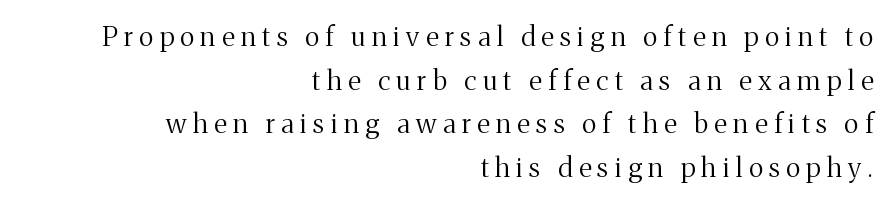
Q: Is the text bold? A: No.
Q: Is the text italic (slanted)? A: No, it is upright.
Q: Is the text underlined? A: No.
Q: How is the paragraph aligned? A: Right-aligned.
Q: Is the spacing between letters normal or unusually wide? A: Unusually wide.
Q: Is the spacing between lines tight, normal or loose? A: Normal.
